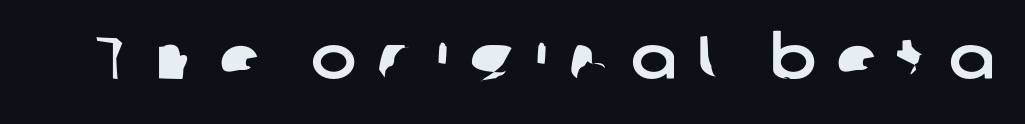
{"serif": "no", "width": "normal", "stroke_contrast": "low", "x_height": "medium", "monospaced": "no", "underline": "no", "letter_spacing": "wide", "letter_spacing_em": 0.34, "glyph_px": 61}
